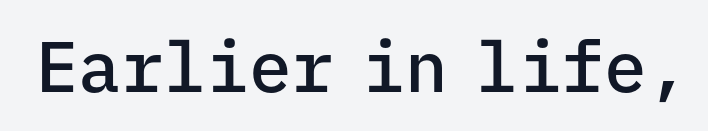
Caption: semibold face, moderately heavy strokes. This sample has the even, mechanical cadence of fixed-width lettering. Vertical strokes here are truly vertical. Words float on clear page, feet unadorned. The type is set solid horizontally, with unmodified tracking. This is sans-serif lettering, the kind often seen on screens and signage.
